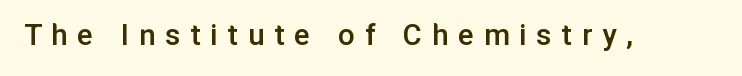
Q: Is the text bold? A: Semi-bold.
Q: Is the text italic (slanted)? A: No, it is upright.
Q: Is the typeface a serif or a sans-serif typeface? A: Sans-serif.
Q: Is the text underlined? A: No.
Q: Is the spacing between letters normal or unusually wide? A: Unusually wide.
Q: Width (condensed, normal, or wide)? A: Normal.
Q: Stroke contrast? A: Low.
Q: x-height? A: Medium.
Q: Monospaced? A: No.
